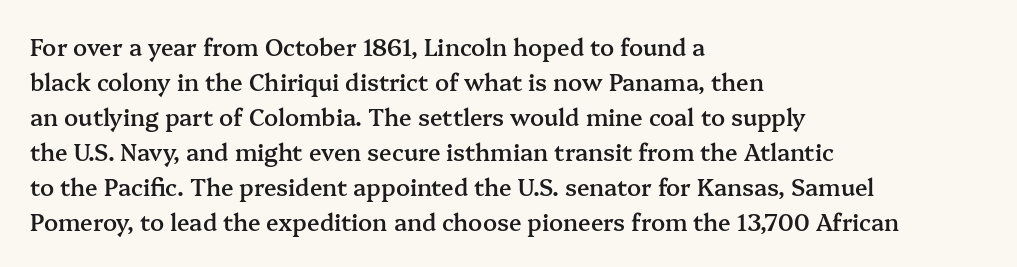
Teacher's note: observe the even left margin — that is flush-left alignment. The letters stand upright; this is a roman face. The string is rendered with underlining switched off. A somewhat darkened texture: the type is semibold rather than bold.
